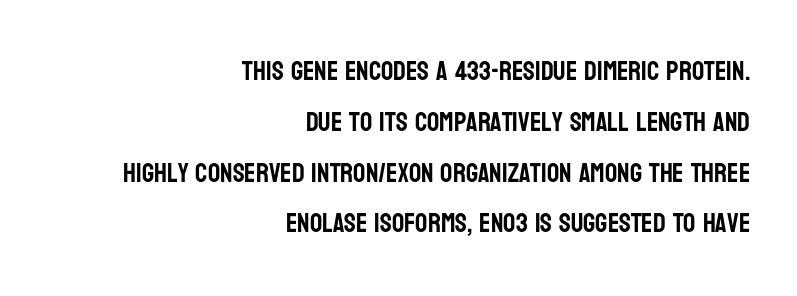
A roman cut, with each character standing at attention. Characters follow at the spacing the type designer built in. These lines are set flush right with a ragged left edge. Glance below the letters and you will spot only blank space.
